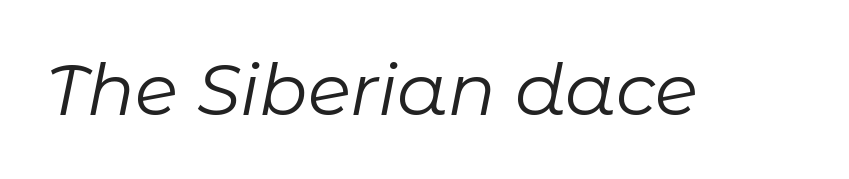
{"italic": "yes", "lean": "right", "slant_degrees": 11, "bold": "no", "weight": "regular", "width": "normal", "stroke_contrast": "low", "x_height": "medium", "monospaced": "no", "underline": "no", "letter_spacing": "normal", "letter_spacing_em": 0.0, "glyph_px": 71}
